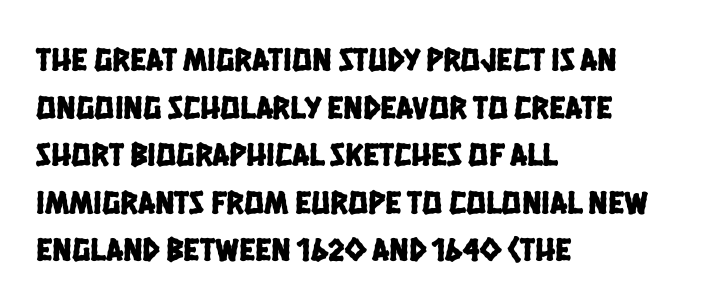
The image shows 33 px condensed sans-serif type; set left-aligned, normal line spacing (1.44x), normal letter spacing, not underlined; low stroke contrast and a large x-height.
